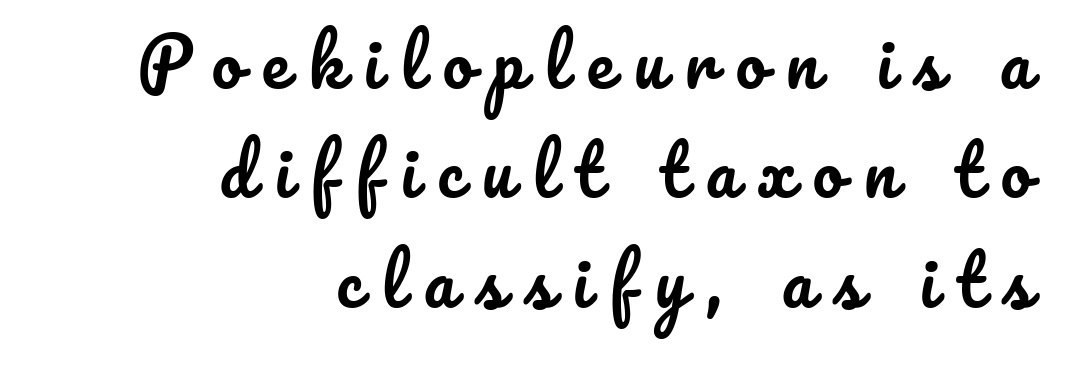
The image shows 68 px text type; set right-aligned, normal line spacing (1.61x), unusually wide letter spacing (+0.29 em), not underlined; low stroke contrast and a small x-height.
